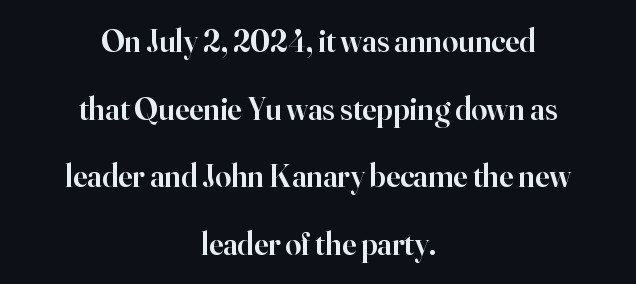
{"serif": "yes", "italic": "no", "bold": "semi", "weight": "semibold", "width": "normal", "stroke_contrast": "high", "x_height": "small", "monospaced": "no", "underline": "no", "align": "center", "line_spacing": "loose", "line_spacing_ratio": 2.11, "letter_spacing": "normal", "letter_spacing_em": 0.0, "glyph_px": 32}
